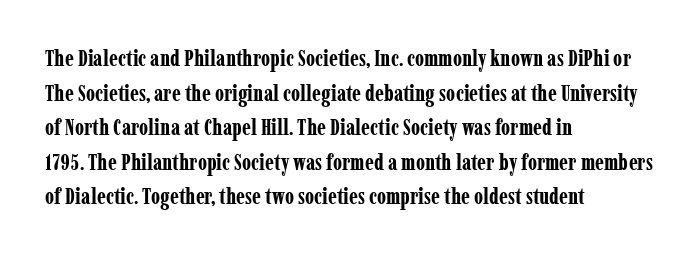
Q: Is the text bold? A: Yes.
Q: Is the text italic (slanted)? A: No, it is upright.
Q: Is the text underlined? A: No.
Q: How is the paragraph aligned? A: Left-aligned.
Q: Is the spacing between letters normal or unusually wide? A: Normal.
Q: Is the spacing between lines tight, normal or loose? A: Normal.
